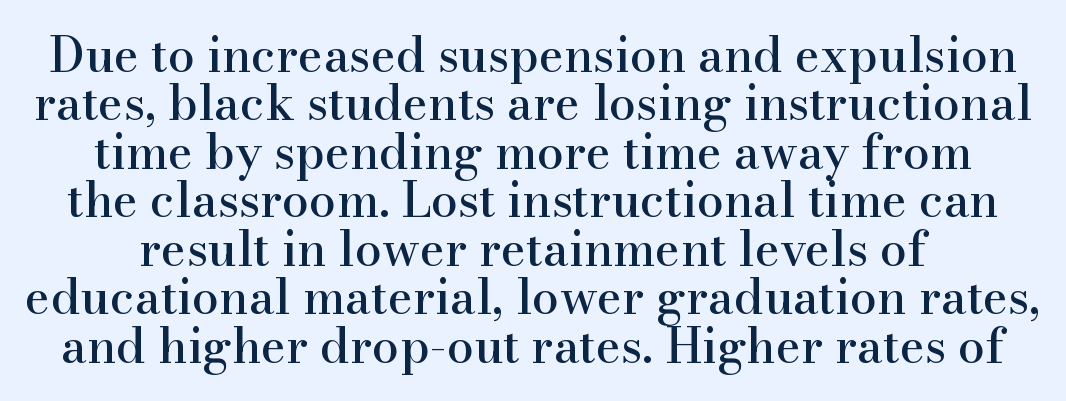
The image shows 48 px serif type, upright; set tight line spacing (1.01x), normal letter spacing, not underlined; high stroke contrast and a small x-height.
